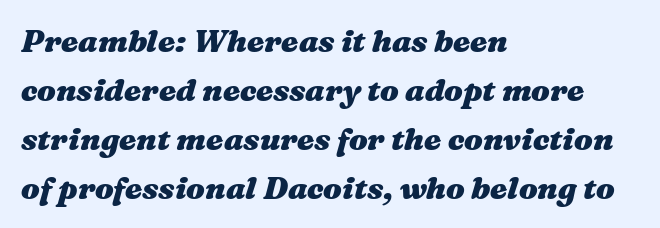
Q: Is the text bold? A: Yes.
Q: Is the text italic (slanted)? A: Yes, it leans right by about 16 degrees.
Q: Is the text underlined? A: No.
Q: How is the paragraph aligned? A: Left-aligned.
Q: Is the spacing between letters normal or unusually wide? A: Normal.
Q: Is the spacing between lines tight, normal or loose? A: Normal.
Q: Width (condensed, normal, or wide)? A: Wide.
Q: Stroke contrast? A: Medium.
Q: x-height? A: Medium.
Q: Monospaced? A: No.
